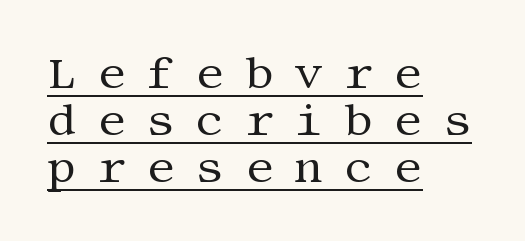
There is plenty of visible air inserted between adjacent glyphs. The face used here is seriffed, in the tradition of book romans. The specimen includes a rule beneath the text block's lines. This reads as an unemphasized weight, regular at the heaviest.
